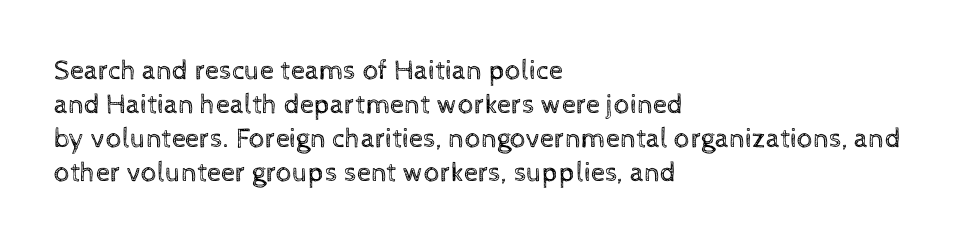
{"italic": "no", "bold": "no", "weight": "regular", "width": "normal", "x_height": "medium", "monospaced": "no", "underline": "no", "align": "left", "line_spacing_ratio": 1.22, "letter_spacing": "normal", "letter_spacing_em": 0.0, "glyph_px": 28}
